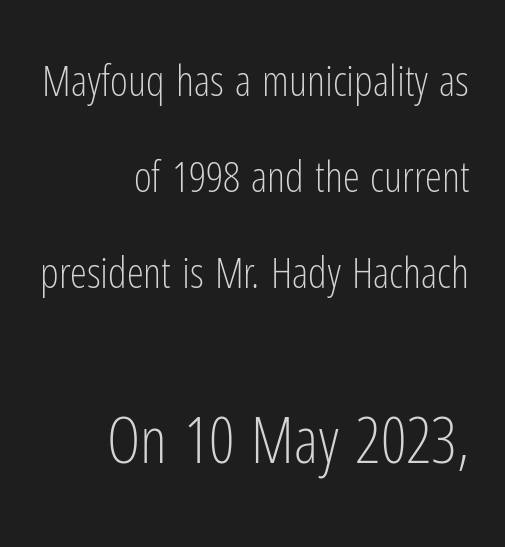
The designer went with a sans here, leaving each stem footless. The typesetting does not lean heavy: it is not bold. The face used here is proportionally spaced, like ordinary book or web type. The later block is typeset at a bigger size than the earlier block. If you drew a ruler down the right edge, every line would touch it. Does the lettering tilt? It doesn't — this is upright.
